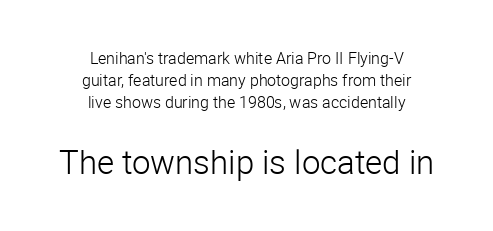
Q: Is the text bold? A: No.
Q: Is the text italic (slanted)? A: No, it is upright.
Q: Is the typeface a serif or a sans-serif typeface? A: Sans-serif.
Q: Is the text underlined? A: No.
Q: How is the paragraph aligned? A: Centered.
Q: Is the spacing between letters normal or unusually wide? A: Normal.
Q: Is the spacing between lines tight, normal or loose? A: Normal.
Q: Which block of text is set in a larger size, the first (top) or the second (bottom)? A: The second (bottom) one.
Q: Width (condensed, normal, or wide)? A: Normal.
Q: Stroke contrast? A: Low.
Q: x-height? A: Medium.
Q: Monospaced? A: No.
